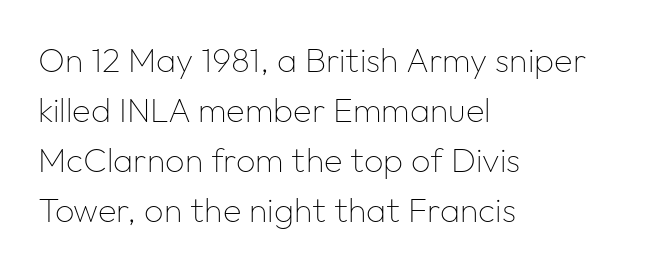
{"serif": "no", "italic": "no", "bold": "no", "weight": "thin", "width": "normal", "stroke_contrast": "low", "x_height": "medium", "monospaced": "no", "underline": "no", "align": "left", "line_spacing": "normal", "line_spacing_ratio": 1.47, "letter_spacing": "normal", "letter_spacing_em": 0.0, "glyph_px": 34}
